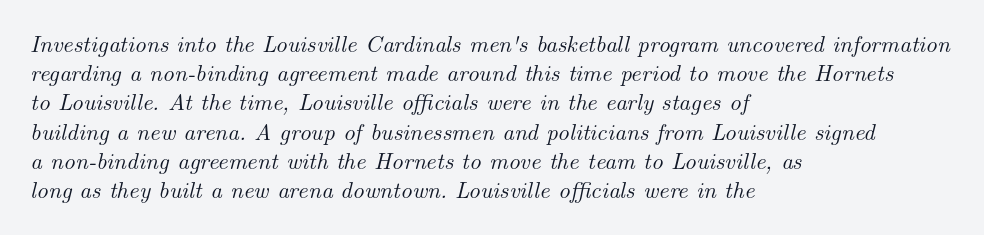
There's an unmistakable incline to the writing here. Descender tails drop into unmarked territory. How would I describe the line gaps? Plain and ordinary. The ragged edge is on the right, which tells us the setting is flush left.
